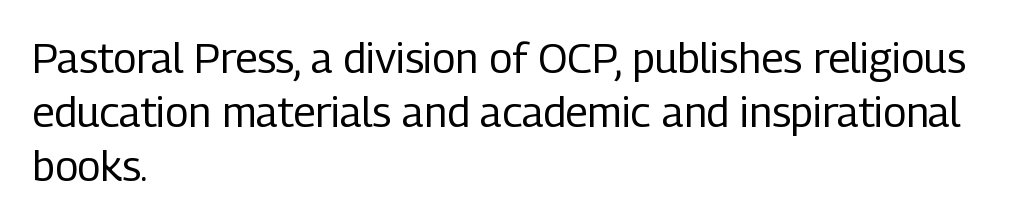
Q: Is the text bold? A: No.
Q: Is the text italic (slanted)? A: No, it is upright.
Q: Is the typeface a serif or a sans-serif typeface? A: Sans-serif.
Q: Is the text underlined? A: No.
Q: How is the paragraph aligned? A: Left-aligned.
Q: Is the spacing between letters normal or unusually wide? A: Normal.
Q: Is the spacing between lines tight, normal or loose? A: Normal.
Q: Width (condensed, normal, or wide)? A: Condensed.
Q: Stroke contrast? A: Low.
Q: x-height? A: Medium.
Q: Monospaced? A: No.
